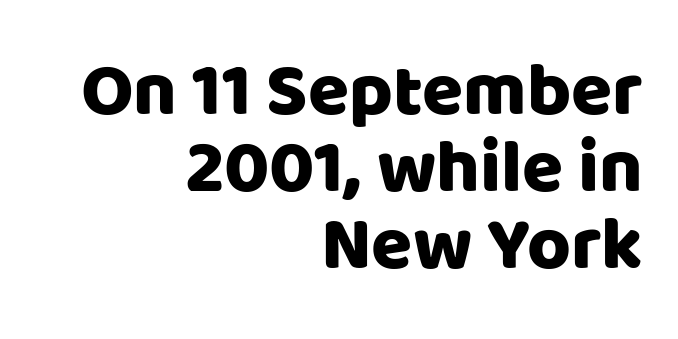
This sample uses plain, unmodified letter spacing. The designer dialed line spacing down below the default. Font category for this specimen: sans-serif. Here the designer chose a conventional face with non-uniform glyph widths. Does the lettering tilt? It doesn't — this is upright.
